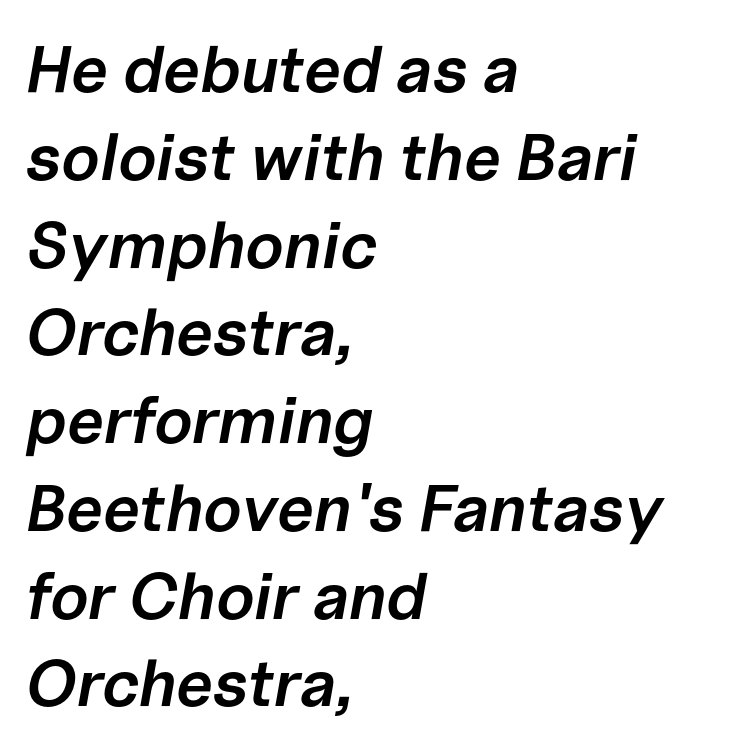
The image shows 66 px semibold type, italic (leaning right); set left-aligned, normal line spacing (1.33x), normal letter spacing, not underlined; low stroke contrast and a medium x-height.
